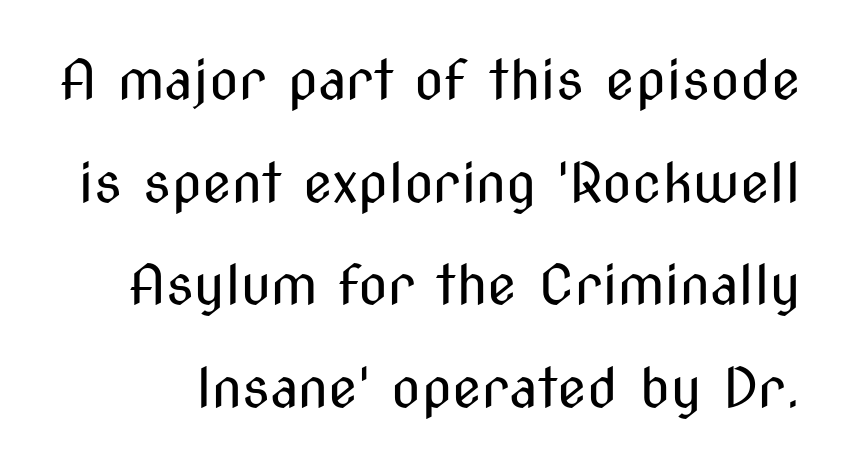
The image shows 54 px regular-weight, condensed sans-serif type, upright; set loose line spacing (1.9x), normal letter spacing, not underlined; medium stroke contrast and a medium x-height.
